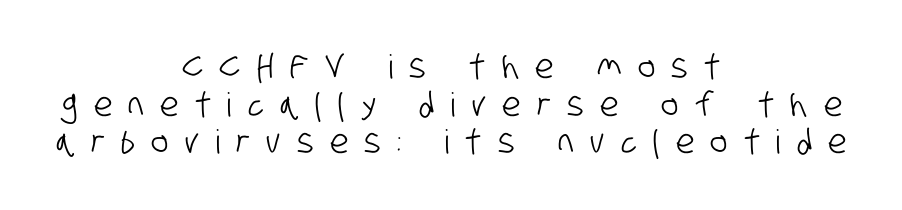
The image shows 33 px condensed sans-serif type; set centered, tight line spacing (1.14x), unusually wide letter spacing (+0.5 em), not underlined; low stroke contrast and a large x-height.
